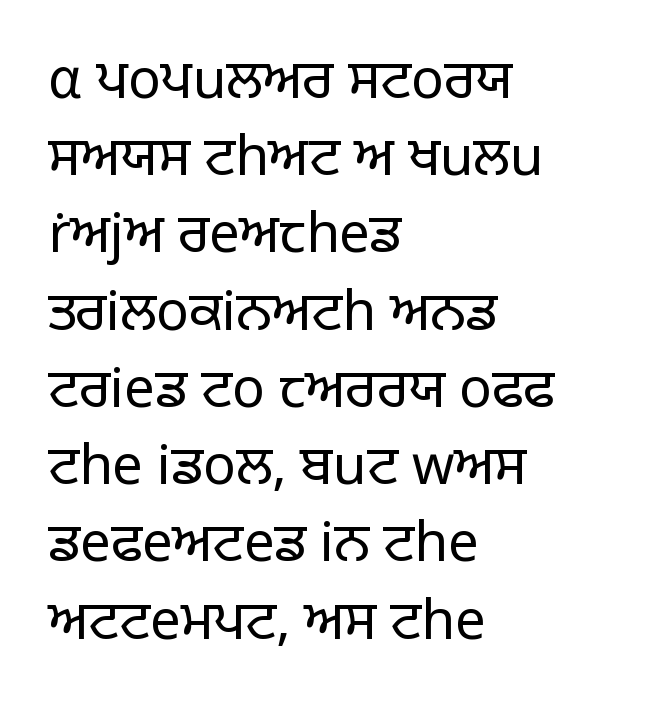
Is there any slant? The stems are plumb. How would I describe the line gaps? Plain and ordinary. No extra tracking has been applied to these lines. Note the varied advance widths — an 'i' is clearly narrower than an 'm'.
